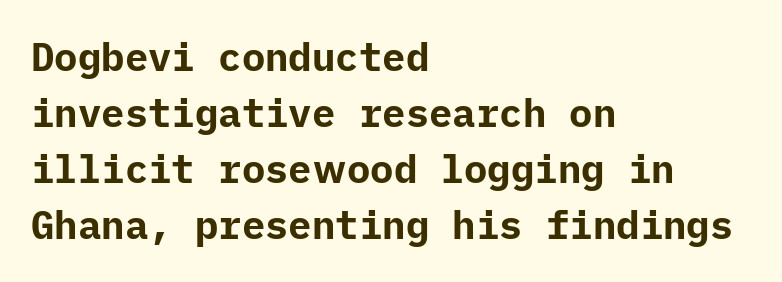
{"serif": "no", "italic": "no", "bold": "yes", "weight": "bold", "width": "normal", "stroke_contrast": "low", "x_height": "medium", "underline": "no", "align": "left", "line_spacing": "normal", "line_spacing_ratio": 1.44, "letter_spacing": "normal", "letter_spacing_em": 0.0, "glyph_px": 39}
